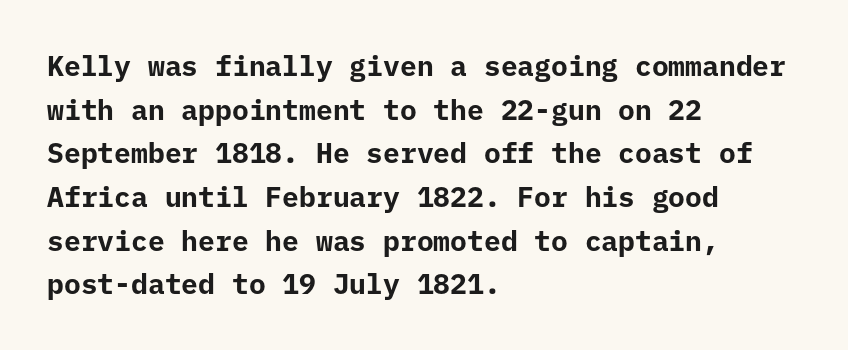
Style check: upright. Each word holds together tightly as a unit, with standard inter-letter gaps. Is the type bold? Yes — the strokes are clearly thick and heavy. Line starts are locked; line ends wander. Think of a typewriter: that constant character pitch is what you see here. Descender tails drop into unmarked territory.
